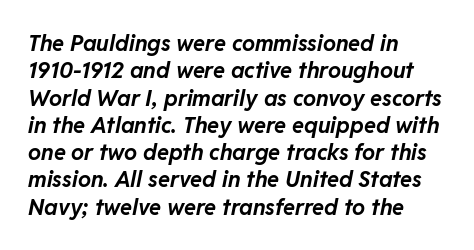
Q: Is the text bold? A: Yes.
Q: Is the text italic (slanted)? A: Yes, it leans right by about 11 degrees.
Q: Is the text underlined? A: No.
Q: How is the paragraph aligned? A: Left-aligned.
Q: Is the spacing between letters normal or unusually wide? A: Normal.
